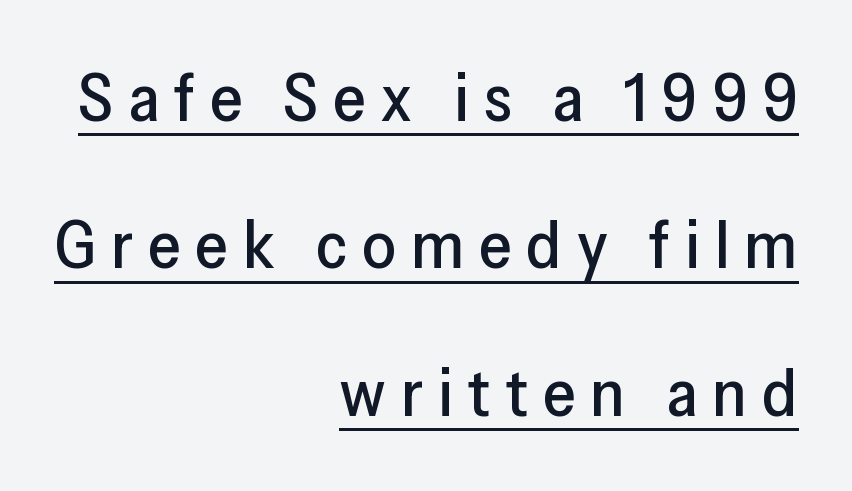
Q: Is the text italic (slanted)? A: No, it is upright.
Q: Is the typeface a serif or a sans-serif typeface? A: Sans-serif.
Q: Is the text underlined? A: Yes.
Q: How is the paragraph aligned? A: Right-aligned.
Q: Is the spacing between letters normal or unusually wide? A: Unusually wide.
Q: Is the spacing between lines tight, normal or loose? A: Loose.
Q: Width (condensed, normal, or wide)? A: Normal.
Q: Stroke contrast? A: Low.
Q: x-height? A: Medium.
Q: Monospaced? A: No.
